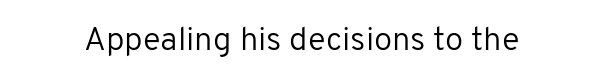
Q: Is the text bold? A: No.
Q: Is the text italic (slanted)? A: No, it is upright.
Q: Is the typeface a serif or a sans-serif typeface? A: Sans-serif.
Q: Is the text underlined? A: No.
Q: Is the spacing between letters normal or unusually wide? A: Normal.
Q: Width (condensed, normal, or wide)? A: Normal.
Q: Stroke contrast? A: Low.
Q: x-height? A: Medium.
Q: Monospaced? A: No.
